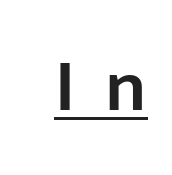
Check where the strokes stop: nothing finishes them off — pure sans. How are the letters spaced? Widely, with obvious added tracking. This is the regular roman posture of the typeface. Do the characters align in a grid? No, the font is proportional. Compared with undecorated copy, this sample adds a rule below the words. Look at the stroke-to-counter ratio: somewhat heavy, a semibold.
